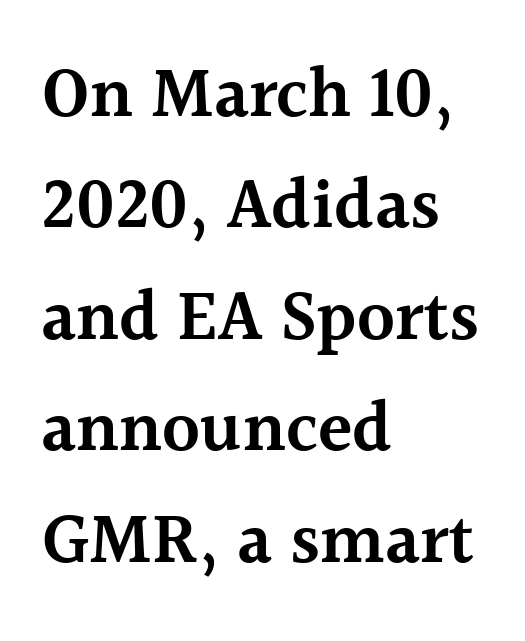
The image shows 71 px semibold serif type, upright; set left-aligned, normal line spacing (1.57x), normal letter spacing, not underlined; a medium x-height.
